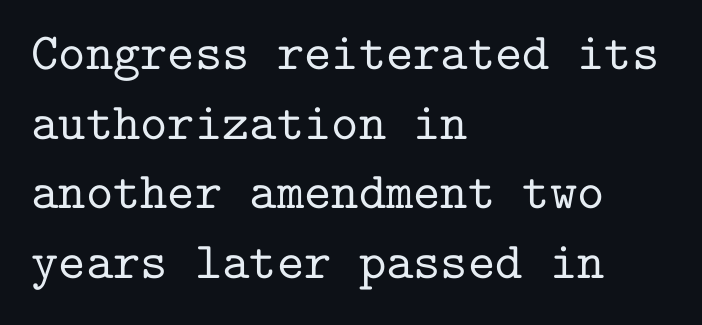
Q: Is the text italic (slanted)? A: No, it is upright.
Q: Is the typeface a serif or a sans-serif typeface? A: Serif.
Q: Is the text underlined? A: No.
Q: How is the paragraph aligned? A: Left-aligned.
Q: Is the spacing between letters normal or unusually wide? A: Normal.
Q: Is the spacing between lines tight, normal or loose? A: Normal.
Q: Width (condensed, normal, or wide)? A: Normal.
Q: Stroke contrast? A: Low.
Q: x-height? A: Medium.
Q: Monospaced? A: Yes.
